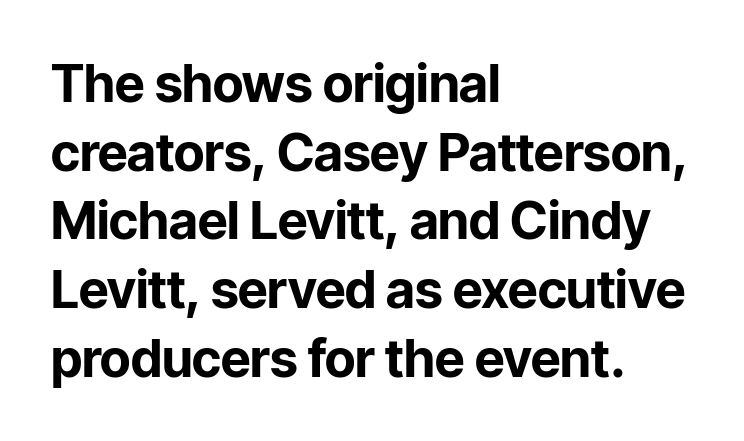
This sample uses an upright cut, with every glyph sitting square on the baseline. Is the type bold? Yes — the strokes are clearly thick and heavy. Glyph-to-glyph distance matches everyday printed text. This sample uses a sans-serif face. Notice how descenders clear the ascenders below comfortably — that's standard leading.
